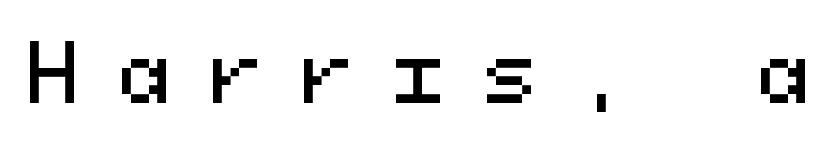
The rendering shows plain stroke endings on the letterforms — a sans-serif design. A typesetter would call this monospace, since all characters share one set width. A typesetter would mark this as roman, not italic. Plain, unruled lines of type.
